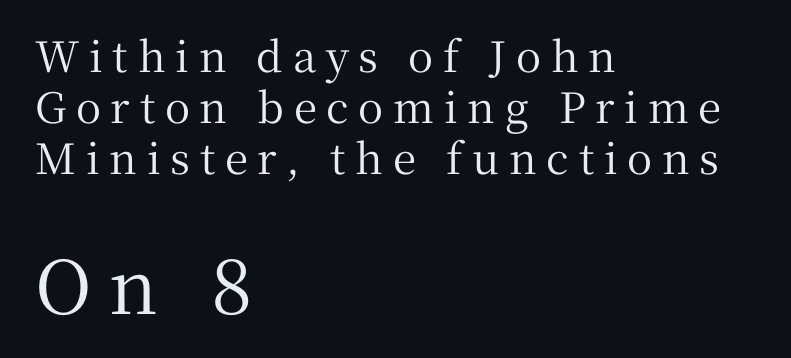
The passage shown is typed in a proportional face where columns would drift. Here the glyphs are tracked loosely, breaking word shapes into spaced letters. These two chunks differ in scale, with the bottom chunk taking the larger measure. The letters stand straight up with perfectly vertical stems.
